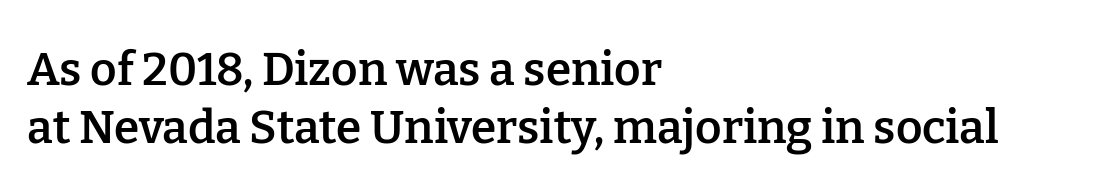
{"serif": "yes", "italic": "no", "bold": "semi", "weight": "semibold", "width": "normal", "stroke_contrast": "low", "x_height": "medium", "monospaced": "no", "underline": "no", "align": "left", "line_spacing": "normal", "line_spacing_ratio": 1.27, "letter_spacing": "normal", "letter_spacing_em": 0.0, "glyph_px": 46}
